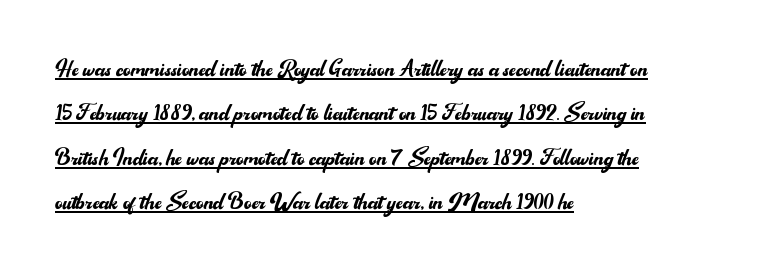
{"serif": "no", "bold": "no", "weight": "regular", "width": "normal", "stroke_contrast": "medium", "x_height": "small", "monospaced": "no", "underline": "yes", "align": "left", "line_spacing": "normal", "line_spacing_ratio": 1.53, "letter_spacing": "normal", "letter_spacing_em": 0.0, "glyph_px": 29}
